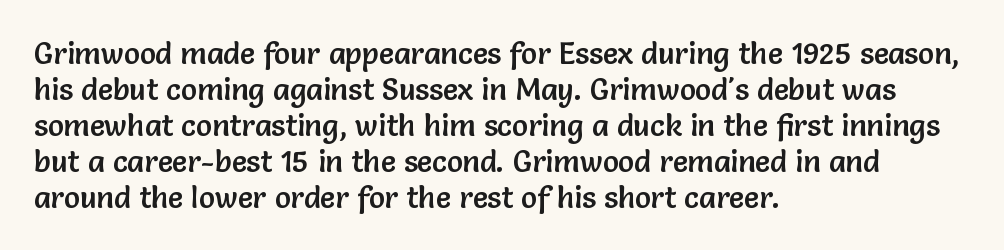
You could not count columns in this text — the font is proportionally spaced. Does the type have serifs? No, each stem ends abruptly. Is the block centered? No — it sits flush against the left margin. Nobody drew a line under any word here. Nope, not italic — everything's standing straight. The gaps between neighbouring characters are ordinary and unremarkable.
